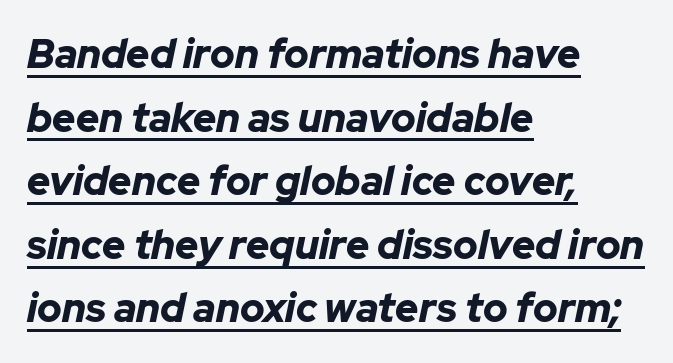
{"italic": "yes", "lean": "right", "slant_degrees": 12, "bold": "yes", "weight": "bold", "width": "normal", "stroke_contrast": "low", "x_height": "medium", "monospaced": "no", "underline": "yes", "align": "left", "line_spacing": "normal", "line_spacing_ratio": 1.59, "letter_spacing": "normal", "letter_spacing_em": 0.0, "glyph_px": 40}
